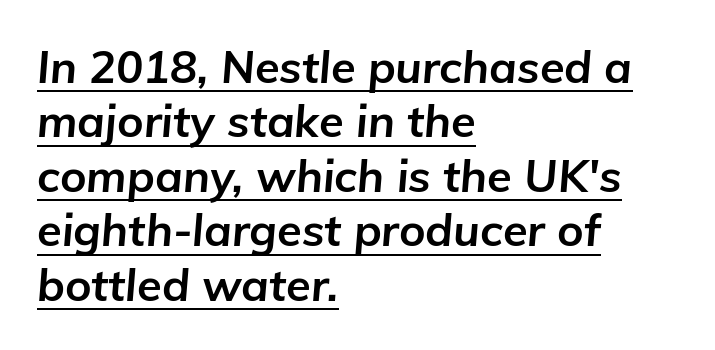
The image shows 45 px bold type, italic (leaning right); set left-aligned, line spacing 1.21x, normal letter spacing, underlined; low stroke contrast and a medium x-height.
